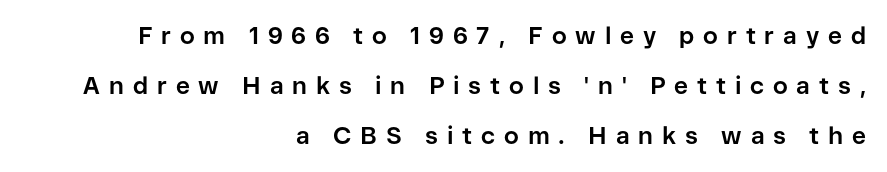
Beneath every word, the page is bare. Each line ends at the same right margin while the left side varies. What stands out about the letter spacing? Its width — letters are far apart. The block of text is sparse from top to bottom, with ample space between rows.
